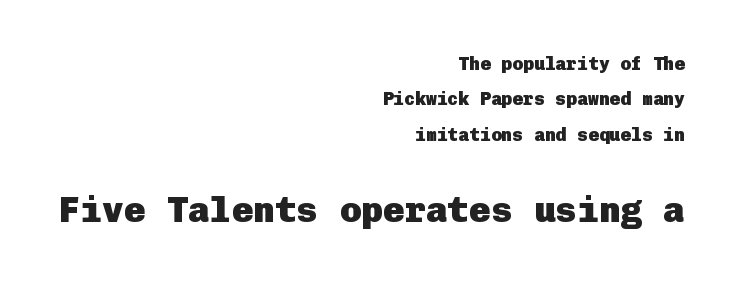
The image shows 36 px heavy sans-serif type, upright; set right-aligned, loose line spacing (1.97x), normal letter spacing, not underlined; the second (bottom) block is 2.0x larger; low stroke contrast and a medium x-height.
